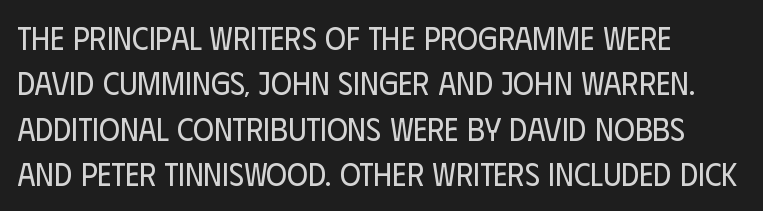
Look at the bottom of the vertical strokes: they stop flat, with no serifs. The zone under the glyphs is completely vacant. Varying glyph widths throughout — classic text-font behaviour. Students, note that the glyphs here touch the page at normal intervals. Typeset ragged right — the left edge is the straight one.
